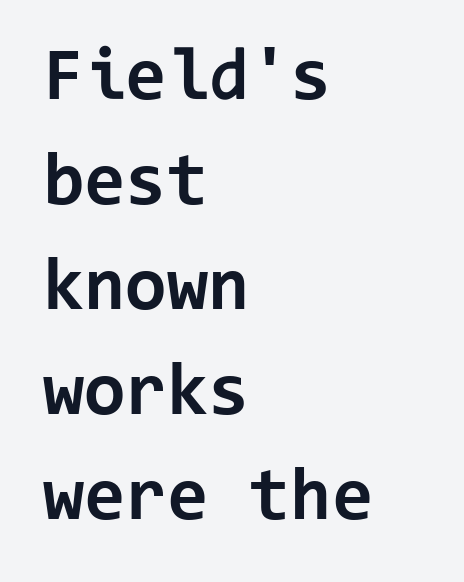
Tracking here is standard; glyphs follow each other at the usual distance. In terms of weight, the rendering is a true, heavy bold. The paragraph has a hard left edge and a soft right edge. The strip under each line holds only bare page.
